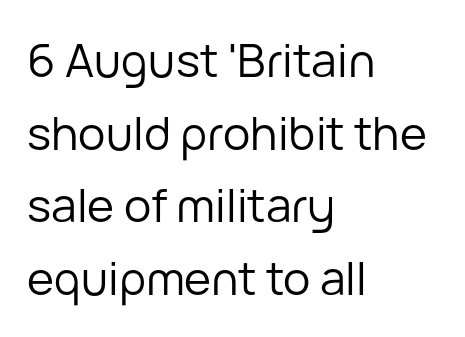
The image shows 46 px regular-weight sans-serif type, upright; set left-aligned, normal line spacing (1.58x), normal letter spacing, not underlined; low stroke contrast and a medium x-height.
